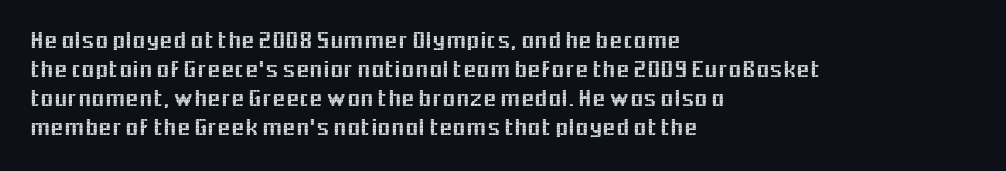
The area under the type is left untouched. Is the block centered? No — it sits flush against the left margin. Default kerning and tracking; the words read as compact shapes. Is there any slant? The stems are plumb.
